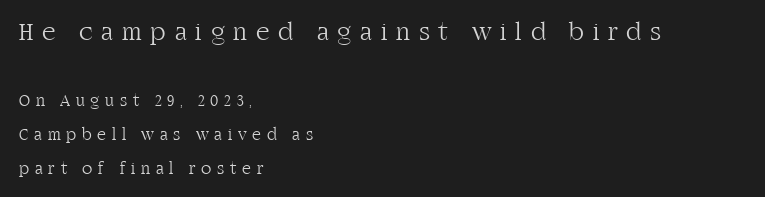
The image shows 26 px text type, upright; set left-aligned, loose line spacing (2.0x), unusually wide letter spacing (+0.34 em), not underlined; the first (top) block is 1.53x larger.
